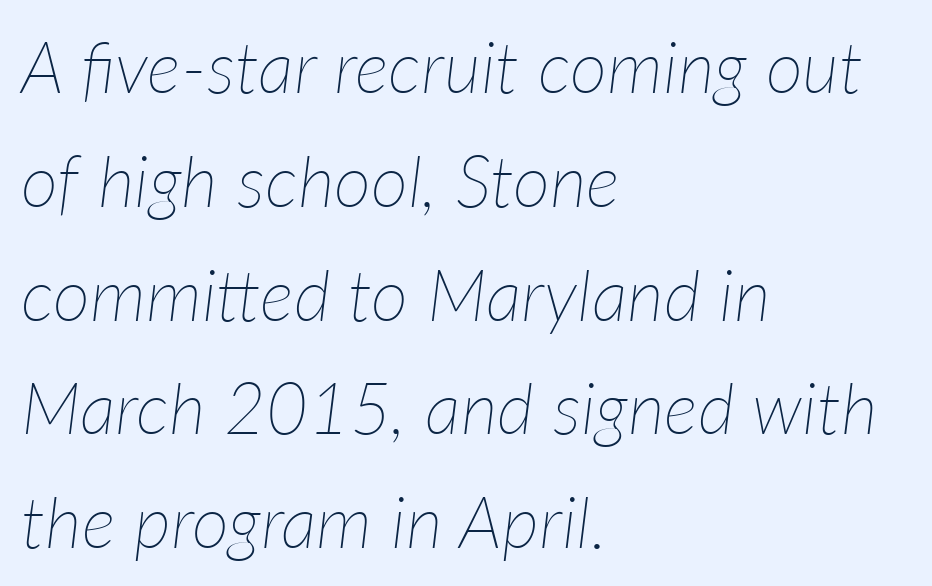
Think of a printed novel: that variable character pitch is what you see here. One-word summary of the alignment: left. Is there much room between lines? A standard amount, neither cramped nor airy. Observe the ordinary spacing: letters are neighbours, not strangers.
